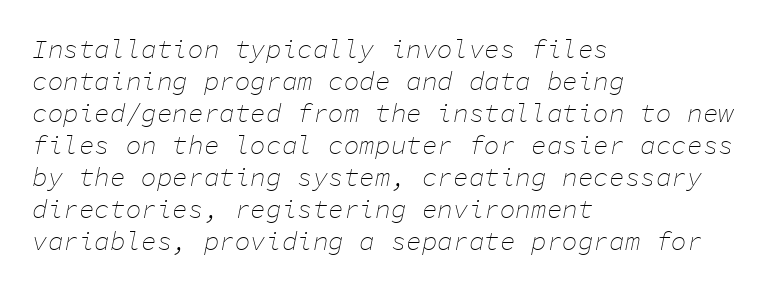
{"italic": "yes", "lean": "right", "slant_degrees": 11, "bold": "no", "underline": "no", "align": "left", "line_spacing_ratio": 1.23, "letter_spacing": "normal", "letter_spacing_em": 0.0, "glyph_px": 26}
